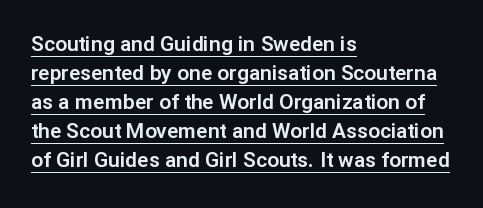
Q: Is the text italic (slanted)? A: No, it is upright.
Q: Is the text underlined? A: Yes.
Q: How is the paragraph aligned? A: Left-aligned.
Q: Is the spacing between letters normal or unusually wide? A: Normal.
Q: Is the spacing between lines tight, normal or loose? A: Normal.
